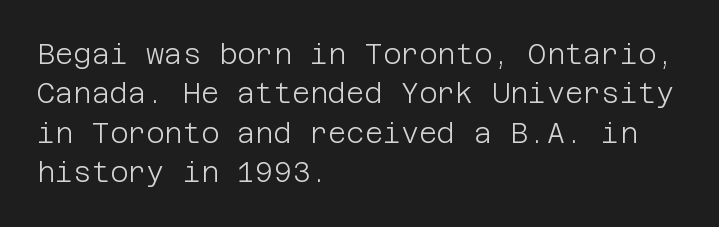
The image shows 28 px light sans-serif type, upright; set left-aligned, normal line spacing (1.41x), normal letter spacing, not underlined; low stroke contrast and a large x-height.
